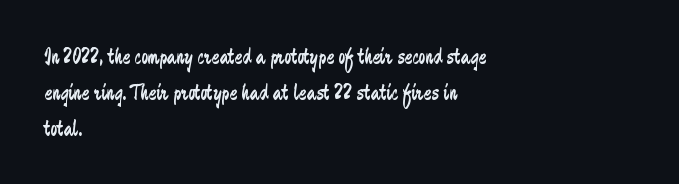
{"bold": "no", "underline": "no", "align": "left", "line_spacing": "normal", "line_spacing_ratio": 1.56, "letter_spacing": "normal", "letter_spacing_em": 0.0, "glyph_px": 23}
